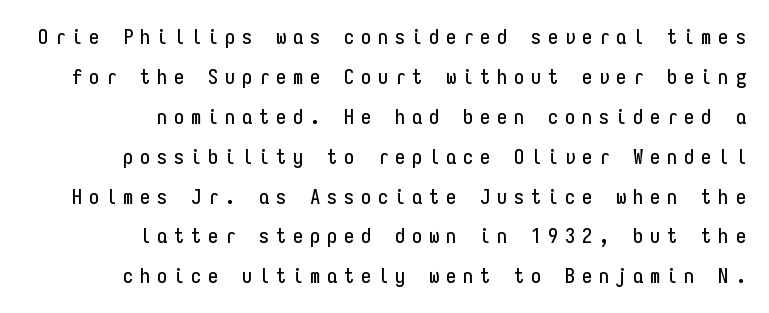
The image shows 21 px text type, upright; set right-aligned, loose line spacing (1.9x), unusually wide letter spacing (+0.31 em), not underlined.
